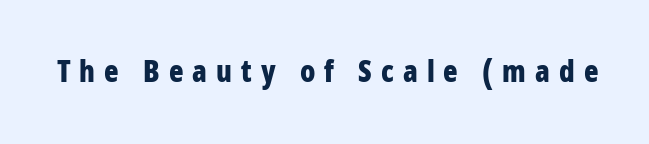
Q: Is the text bold? A: Yes.
Q: Is the text italic (slanted)? A: No, it is upright.
Q: Is the typeface a serif or a sans-serif typeface? A: Sans-serif.
Q: Is the text underlined? A: No.
Q: Is the spacing between letters normal or unusually wide? A: Unusually wide.
Q: Width (condensed, normal, or wide)? A: Condensed.
Q: Stroke contrast? A: Low.
Q: x-height? A: Large.
Q: Monospaced? A: No.
